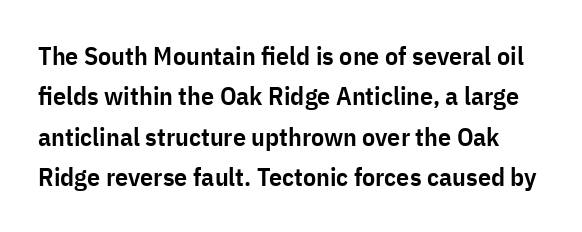
{"italic": "no", "bold": "semi", "underline": "no", "line_spacing": "normal", "line_spacing_ratio": 1.55, "letter_spacing": "normal", "letter_spacing_em": 0.0, "glyph_px": 26}
